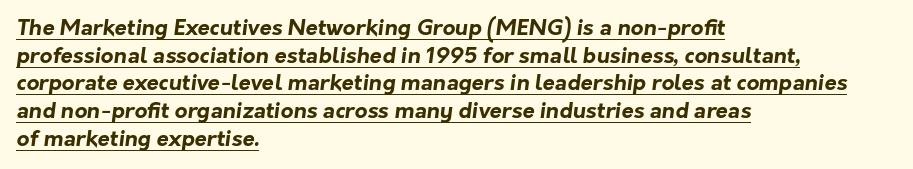
The image shows 22 px bold type; set left-aligned, normal line spacing (1.26x), normal letter spacing, underlined.
